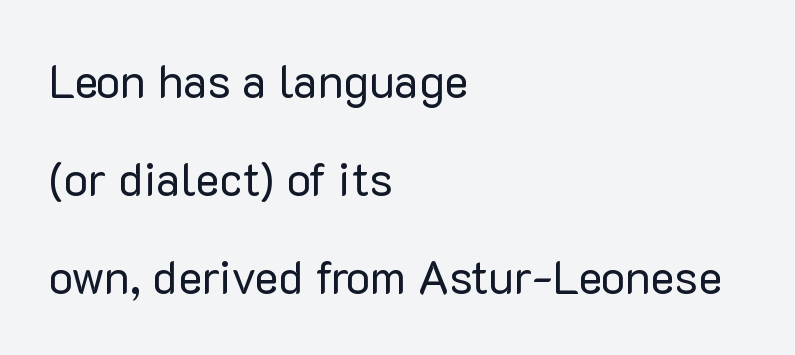
Q: Is the text bold? A: No.
Q: Is the text italic (slanted)? A: No, it is upright.
Q: Is the typeface a serif or a sans-serif typeface? A: Sans-serif.
Q: Is the text underlined? A: No.
Q: How is the paragraph aligned? A: Left-aligned.
Q: Is the spacing between letters normal or unusually wide? A: Normal.
Q: Is the spacing between lines tight, normal or loose? A: Loose.
Q: Width (condensed, normal, or wide)? A: Normal.
Q: Stroke contrast? A: Low.
Q: x-height? A: Medium.
Q: Monospaced? A: No.
